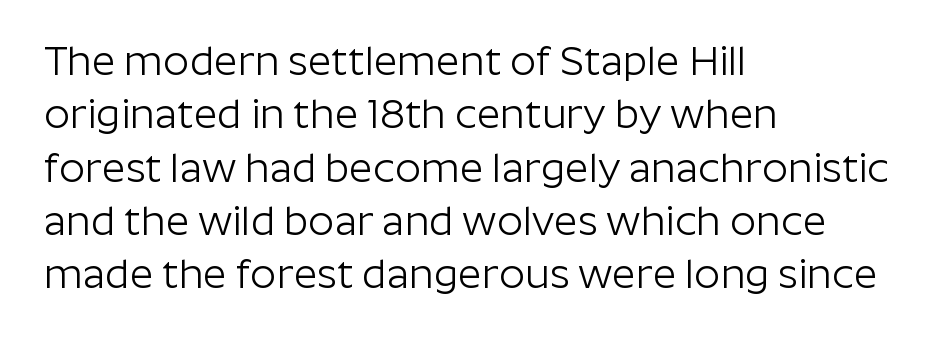
{"serif": "no", "italic": "no", "bold": "no", "weight": "light", "width": "normal", "stroke_contrast": "low", "x_height": "medium", "monospaced": "no", "underline": "no", "align": "left", "line_spacing": "normal", "line_spacing_ratio": 1.3, "letter_spacing": "normal", "letter_spacing_em": 0.0, "glyph_px": 41}
